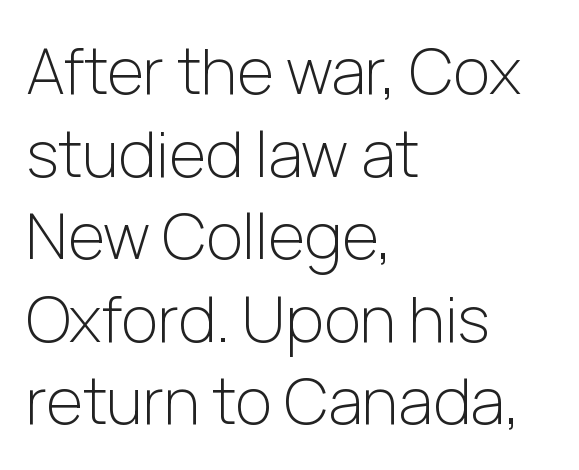
The image shows 63 px light sans-serif type, upright; set left-aligned, normal line spacing (1.31x), normal letter spacing, not underlined; low stroke contrast and a medium x-height.
